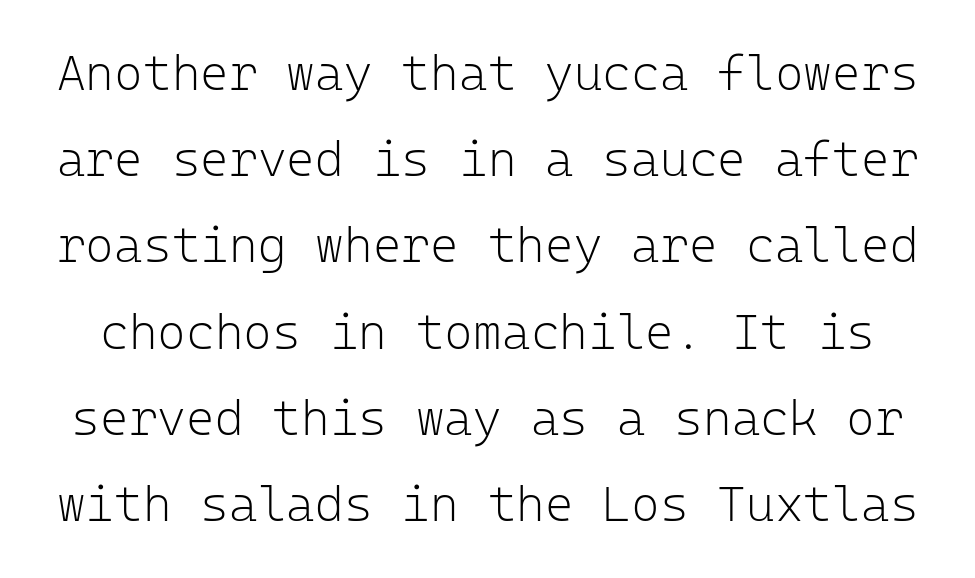
Q: Is the text bold? A: No.
Q: Is the text italic (slanted)? A: No, it is upright.
Q: Is the typeface a serif or a sans-serif typeface? A: Sans-serif.
Q: Is the text underlined? A: No.
Q: Is the spacing between letters normal or unusually wide? A: Normal.
Q: Width (condensed, normal, or wide)? A: Normal.
Q: Stroke contrast? A: Low.
Q: x-height? A: Medium.
Q: Monospaced? A: Yes.
